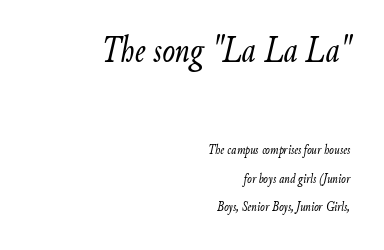
The image shows 38 px light, condensed type, italic (leaning right); set right-aligned, loose line spacing (2.06x), normal letter spacing, not underlined; the first (top) block is 2.71x larger; low stroke contrast and a small x-height.
